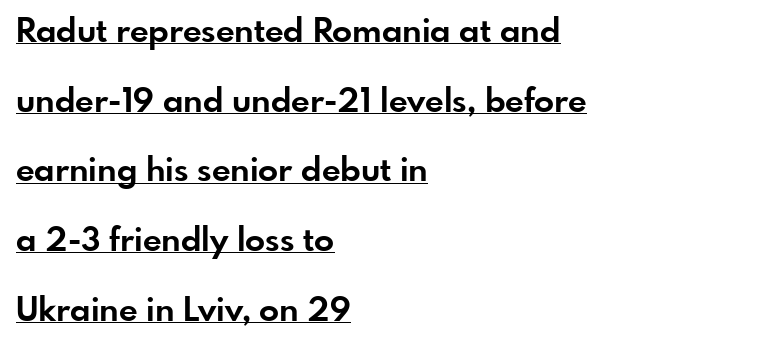
The image shows 33 px bold sans-serif type, upright; set left-aligned, loose line spacing (2.11x), normal letter spacing, underlined; low stroke contrast and a small x-height.
